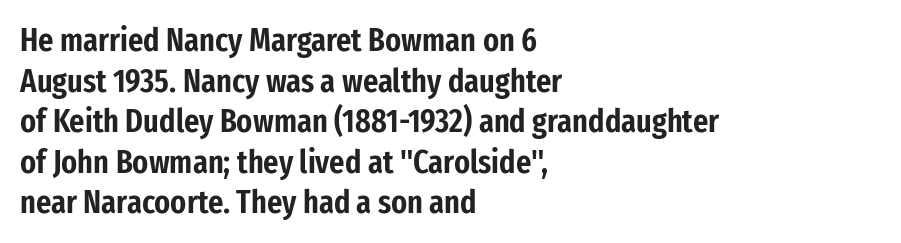
The image shows 33 px condensed sans-serif type, upright; set left-aligned, line spacing 1.23x, normal letter spacing, not underlined; low stroke contrast and a medium x-height.
